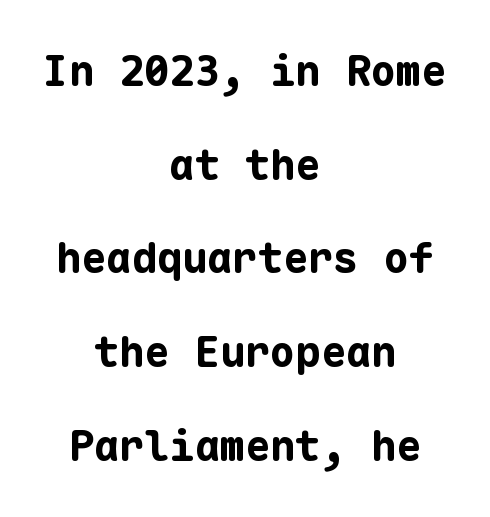
The designer went with a sans here, leaving each stem footless. Just letters on the line, the space beneath them empty. Students, observe: this is what heavily led, spacious text looks like. These lines are rendered in a fixed-pitch font.
